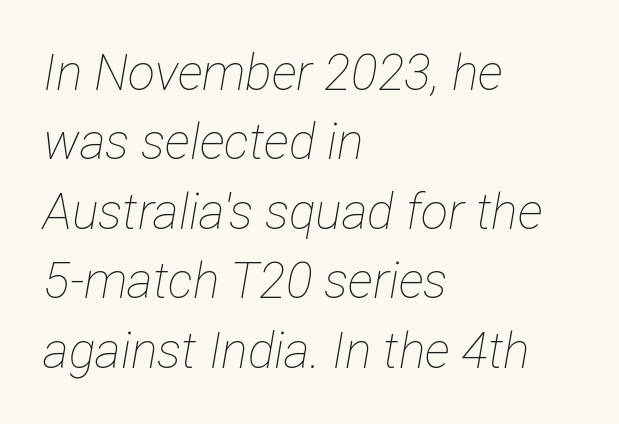
{"italic": "yes", "lean": "right", "slant_degrees": 12, "bold": "no", "weight": "thin", "width": "condensed", "stroke_contrast": "low", "x_height": "medium", "monospaced": "no", "underline": "no", "align": "left", "line_spacing": "normal", "line_spacing_ratio": 1.39, "letter_spacing": "normal", "letter_spacing_em": 0.0, "glyph_px": 50}
